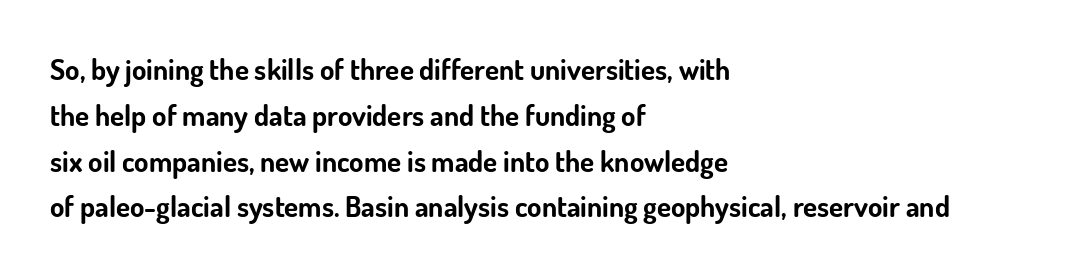
Do the characters align in a grid? No, the font is proportional. The letters carry no serifs — their stems end cleanly without finishing strokes. In CSS terms this would be text-align: left. Leading matches the norm, producing a regular column. Inter-character spacing is left at the font's built-in metrics. Descenders are the only things crossing below the line.
